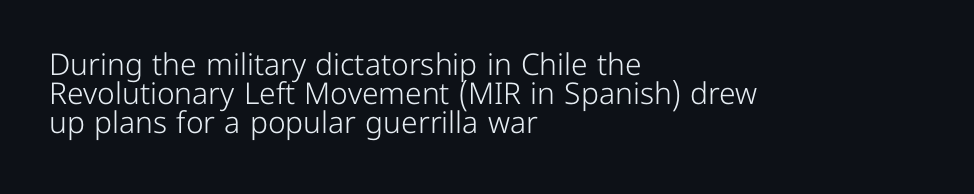
{"serif": "no", "italic": "no", "bold": "no", "weight": "light", "width": "normal", "stroke_contrast": "low", "x_height": "medium", "monospaced": "no", "underline": "no", "align": "left", "line_spacing": "tight", "line_spacing_ratio": 0.96, "letter_spacing": "normal", "letter_spacing_em": 0.0, "glyph_px": 30}
